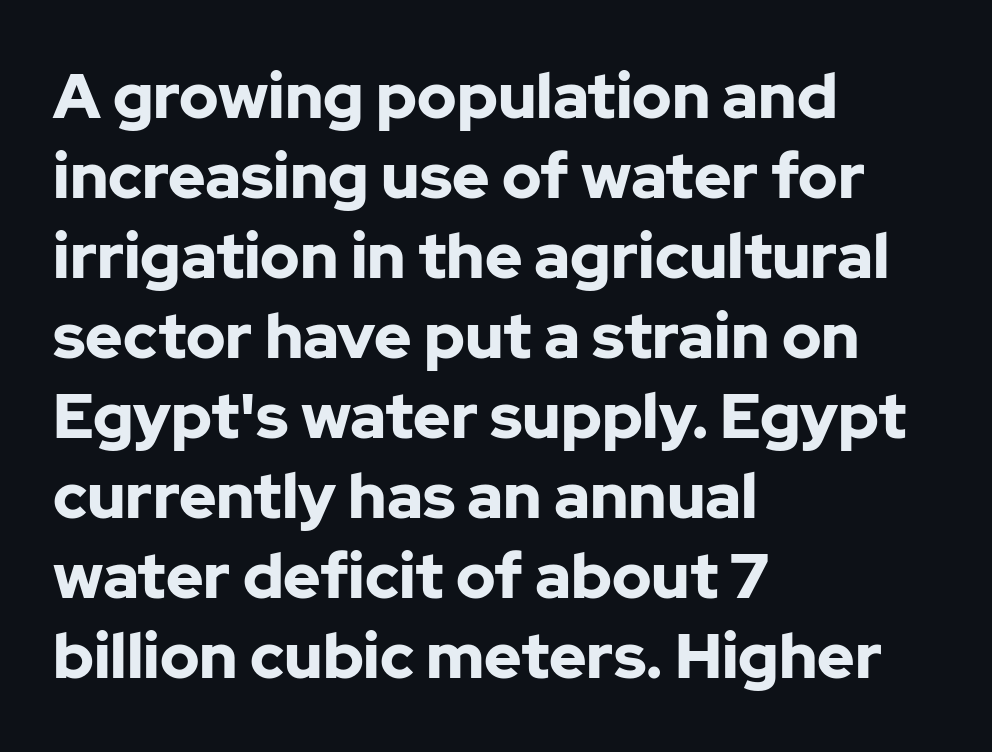
Q: Is the text bold? A: Yes.
Q: Is the text italic (slanted)? A: No, it is upright.
Q: Is the typeface a serif or a sans-serif typeface? A: Sans-serif.
Q: Is the text underlined? A: No.
Q: How is the paragraph aligned? A: Left-aligned.
Q: Is the spacing between letters normal or unusually wide? A: Normal.
Q: Is the spacing between lines tight, normal or loose? A: Normal.
Q: Width (condensed, normal, or wide)? A: Normal.
Q: Stroke contrast? A: Low.
Q: x-height? A: Medium.
Q: Monospaced? A: No.
